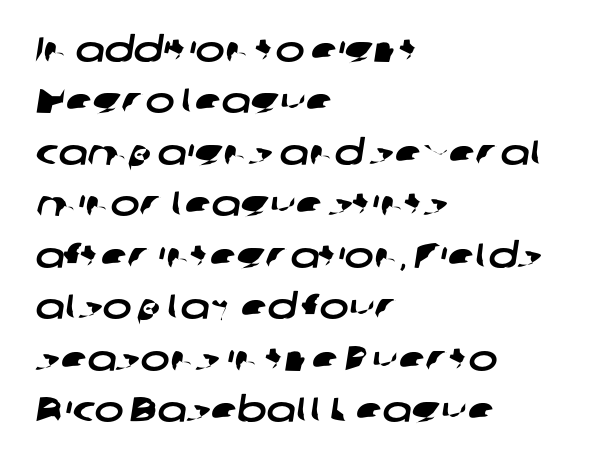
This sample uses plain, unmodified letter spacing. The rendering uses a moderate line-height, typical for paragraphs. Note the varied advance widths — an 'i' is clearly narrower than an 'm'. Serif or sans? Sans — the stroke terminals are bare. All the whitespace from short lines collects on the right. The foot of each line stays bare and open.
